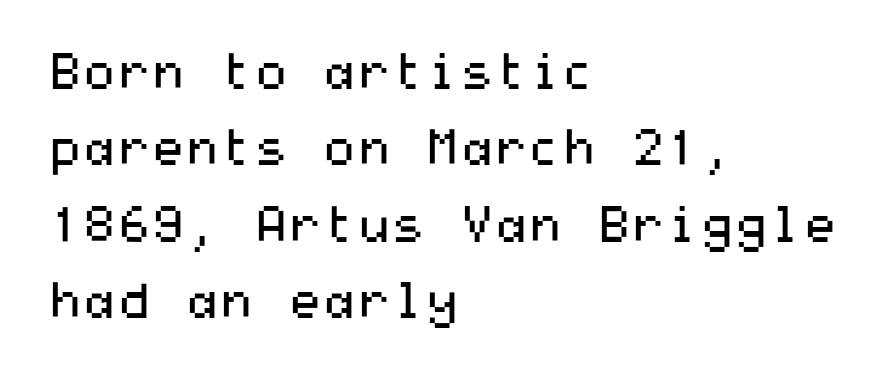
Baseline-to-baseline distance is the conventional proportion of letter height. Note: no serifs on the glyphs. No italicization has been applied; the sample stays upright. Has an underline been added? It has not. Compared with a typical body face, this is equally light or lighter still.
